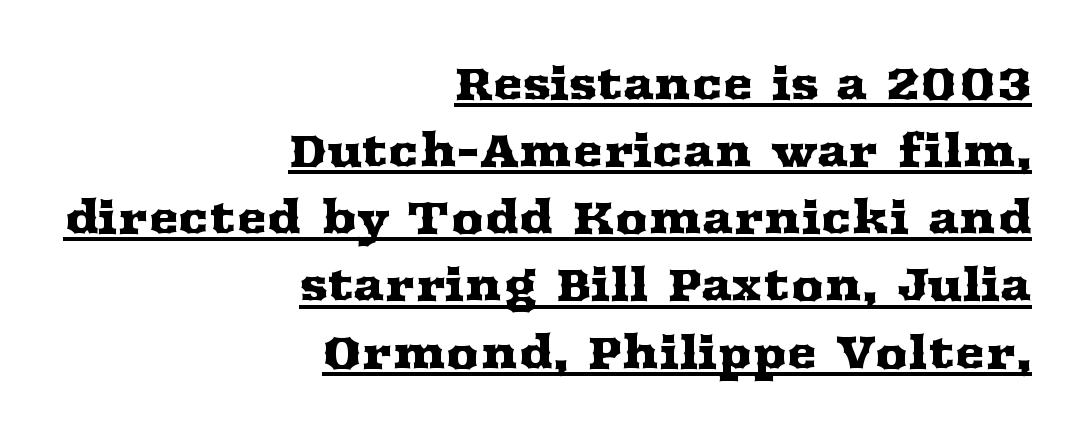
{"serif": "yes", "italic": "no", "width": "wide", "stroke_contrast": "medium", "x_height": "medium", "monospaced": "no", "underline": "yes", "align": "right", "line_spacing": "normal", "line_spacing_ratio": 1.46, "letter_spacing": "normal", "letter_spacing_em": 0.0, "glyph_px": 46}
